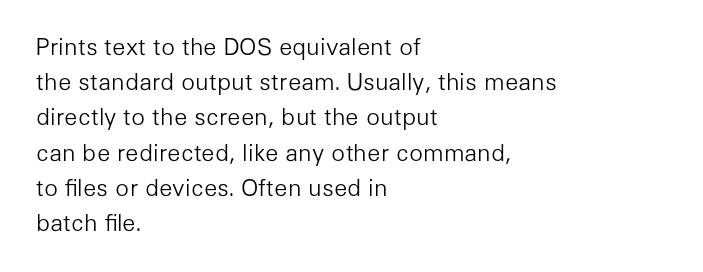
Q: Is the text bold? A: No.
Q: Is the text italic (slanted)? A: No, it is upright.
Q: Is the text underlined? A: No.
Q: How is the paragraph aligned? A: Left-aligned.
Q: Is the spacing between letters normal or unusually wide? A: Normal.
Q: Is the spacing between lines tight, normal or loose? A: Normal.
